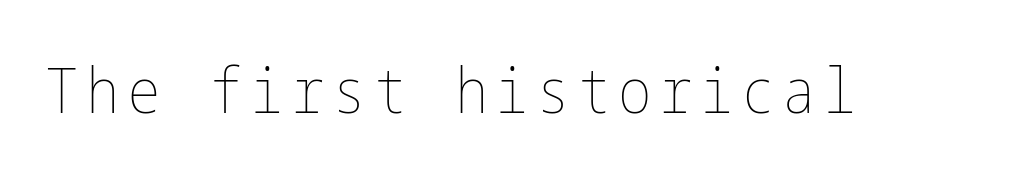
Q: Is the text bold? A: No.
Q: Is the text italic (slanted)? A: No, it is upright.
Q: Is the text underlined? A: No.
Q: Width (condensed, normal, or wide)? A: Condensed.
Q: Stroke contrast? A: Low.
Q: x-height? A: Medium.
